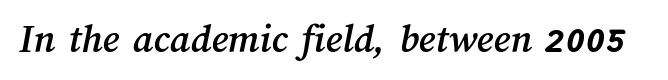
{"width": "normal", "stroke_contrast": "medium", "x_height": "medium", "monospaced": "no", "underline": "no", "letter_spacing": "normal", "letter_spacing_em": 0.0, "glyph_px": 41}
